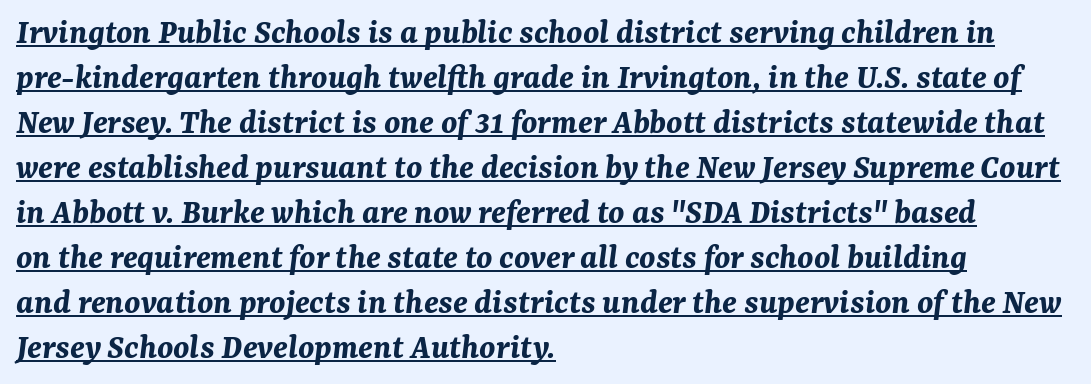
The image shows 36 px bold type, italic (leaning right); set left-aligned, normal line spacing (1.25x), normal letter spacing, underlined; medium stroke contrast and a medium x-height.
